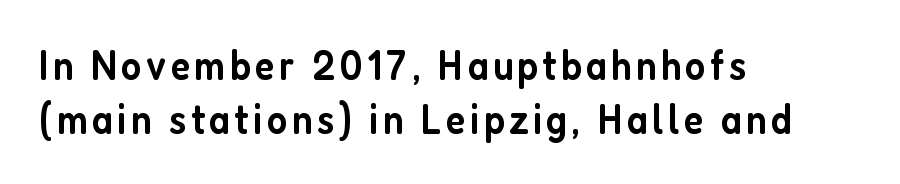
Q: Is the text bold? A: Semi-bold.
Q: Is the text italic (slanted)? A: No, it is upright.
Q: Is the typeface a serif or a sans-serif typeface? A: Sans-serif.
Q: Is the text underlined? A: No.
Q: How is the paragraph aligned? A: Left-aligned.
Q: Is the spacing between lines tight, normal or loose? A: Normal.
Q: Width (condensed, normal, or wide)? A: Condensed.
Q: Stroke contrast? A: Low.
Q: x-height? A: Medium.
Q: Monospaced? A: No.
